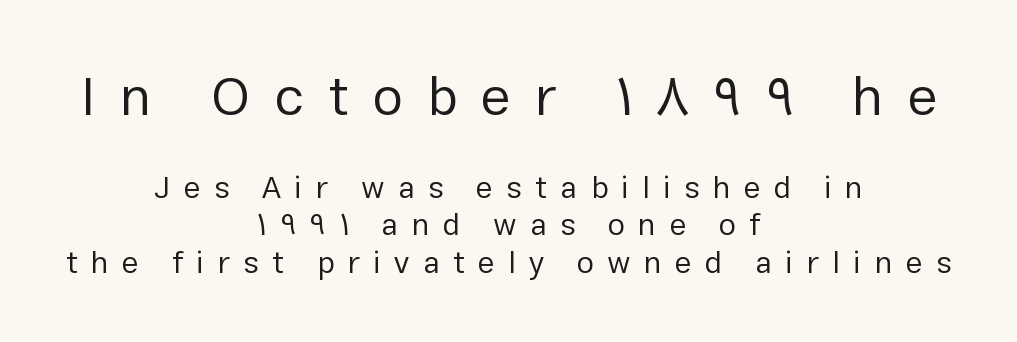
{"serif": "no", "italic": "no", "bold": "no", "weight": "regular", "width": "normal", "stroke_contrast": "low", "x_height": "medium", "monospaced": "no", "underline": "no", "align": "center", "line_spacing_ratio": 1.21, "letter_spacing": "wide", "letter_spacing_em": 0.43, "larger_block": "first", "size_ratio": 1.77, "glyph_px": 55}
